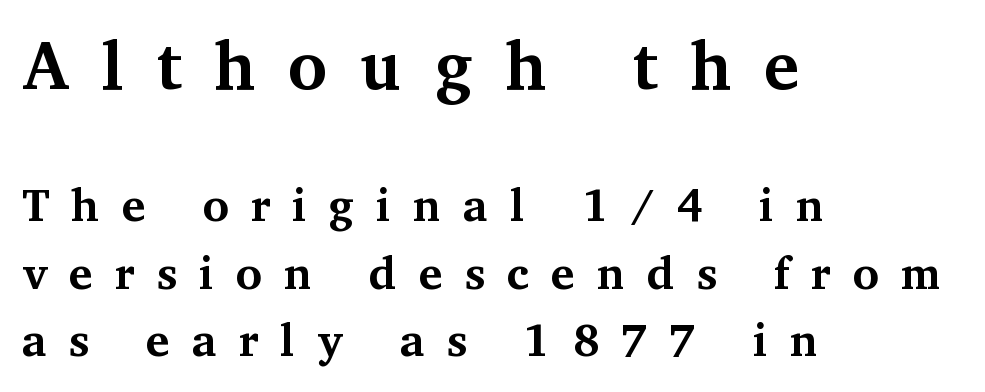
Look at the glyph heights: the upper group is clearly the bigger setting. These lines have a slow, spaced-out rhythm from letter to letter. The typography opts for an upright posture over an oblique one. Each letter keeps its own natural width here, so spacing adapts to shape. Strong, thick strokes mark this as bold type.
